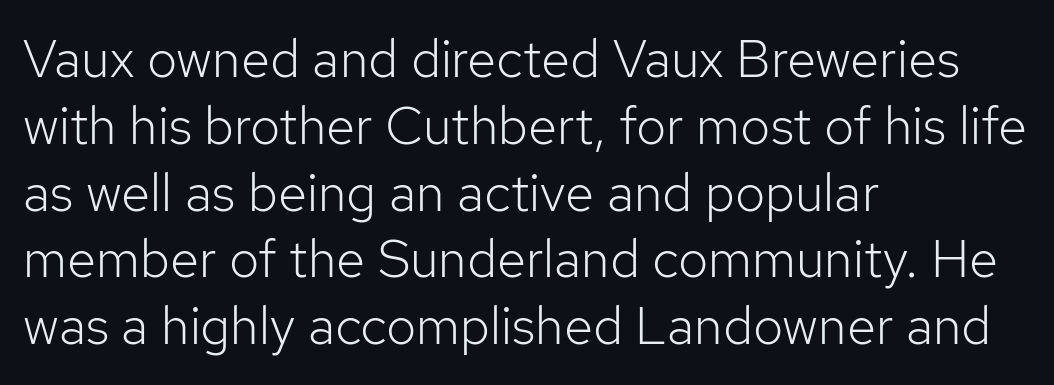
{"serif": "no", "italic": "no", "bold": "no", "weight": "light", "width": "normal", "stroke_contrast": "low", "x_height": "medium", "monospaced": "no", "underline": "no", "align": "left", "line_spacing": "normal", "line_spacing_ratio": 1.26, "letter_spacing": "normal", "letter_spacing_em": 0.0, "glyph_px": 53}
